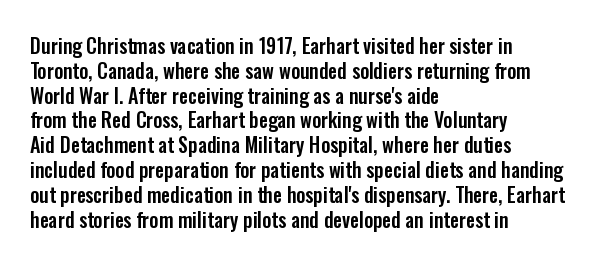
The image shows 20 px text type, upright; set left-aligned, line spacing 1.24x, normal letter spacing, not underlined.
